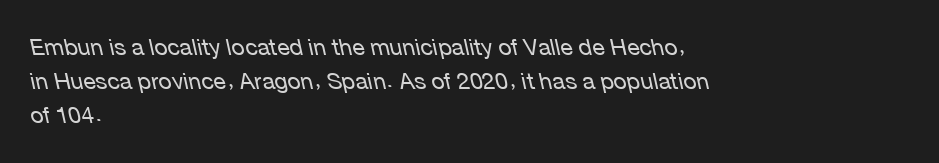
{"italic": "yes", "lean": "left", "slant_degrees": 12, "bold": "no", "underline": "no", "align": "left", "line_spacing": "normal", "line_spacing_ratio": 1.48, "letter_spacing": "normal", "letter_spacing_em": 0.0, "glyph_px": 23}
